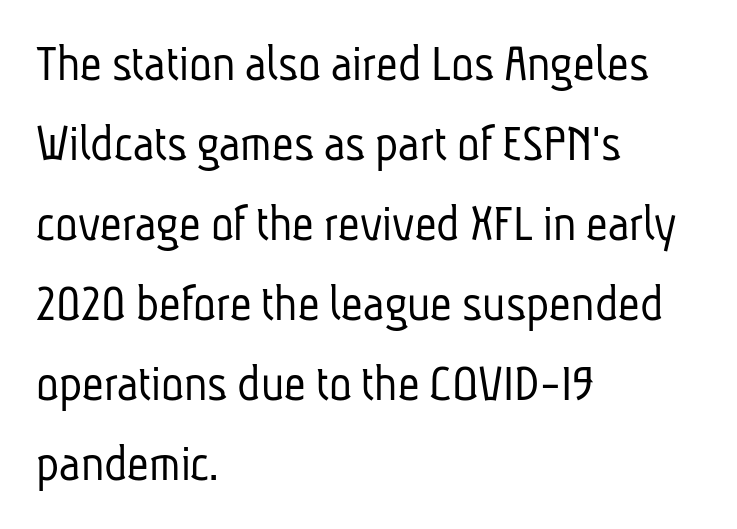
Q: Is the text bold? A: No.
Q: Is the typeface a serif or a sans-serif typeface? A: Sans-serif.
Q: Is the text underlined? A: No.
Q: How is the paragraph aligned? A: Left-aligned.
Q: Is the spacing between letters normal or unusually wide? A: Normal.
Q: Is the spacing between lines tight, normal or loose? A: Normal.
Q: Width (condensed, normal, or wide)? A: Condensed.
Q: Stroke contrast? A: Low.
Q: x-height? A: Medium.
Q: Monospaced? A: No.
